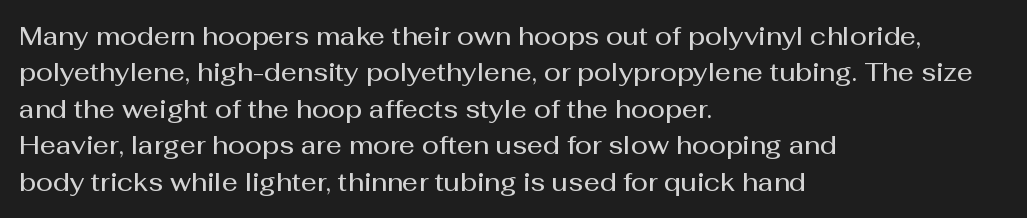
A somewhat darkened texture: the type is semibold rather than bold. If you drew a ruler down the left edge, every line would touch it. The zone under the glyphs is completely vacant. Ascenders rise straight up at ninety degrees. Caption: standard tracking, unaltered. Each new line begins a customary step beneath the previous one.
